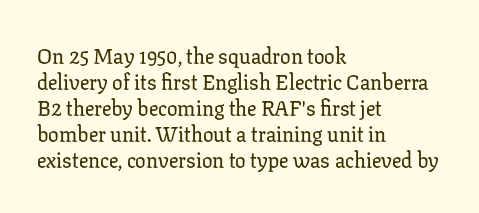
Q: Is the text italic (slanted)? A: No, it is upright.
Q: Is the text underlined? A: No.
Q: How is the paragraph aligned? A: Left-aligned.
Q: Is the spacing between letters normal or unusually wide? A: Normal.
